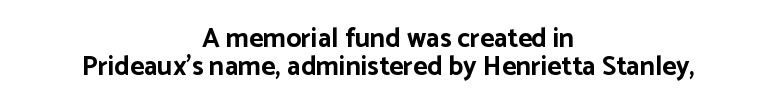
Q: Is the text bold? A: Yes.
Q: Is the text italic (slanted)? A: No, it is upright.
Q: Is the text underlined? A: No.
Q: How is the paragraph aligned? A: Centered.
Q: Is the spacing between letters normal or unusually wide? A: Normal.
Q: Is the spacing between lines tight, normal or loose? A: Tight.
